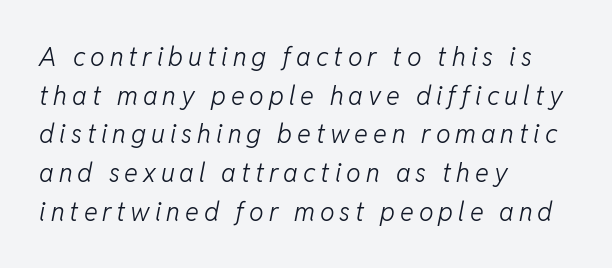
Baseline-to-baseline distance is the conventional proportion of letter height. Does the lettering tilt? It does — this is italic. These lines are set flush left with a ragged right edge. The specimen omits any rule beneath the text block's lines.
